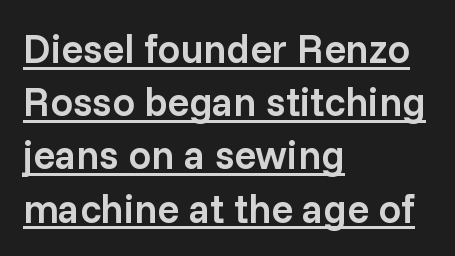
{"serif": "no", "italic": "no", "bold": "semi", "weight": "semibold", "width": "normal", "stroke_contrast": "low", "x_height": "medium", "monospaced": "no", "underline": "yes", "align": "left", "line_spacing": "normal", "line_spacing_ratio": 1.33, "letter_spacing": "normal", "letter_spacing_em": 0.0, "glyph_px": 40}
